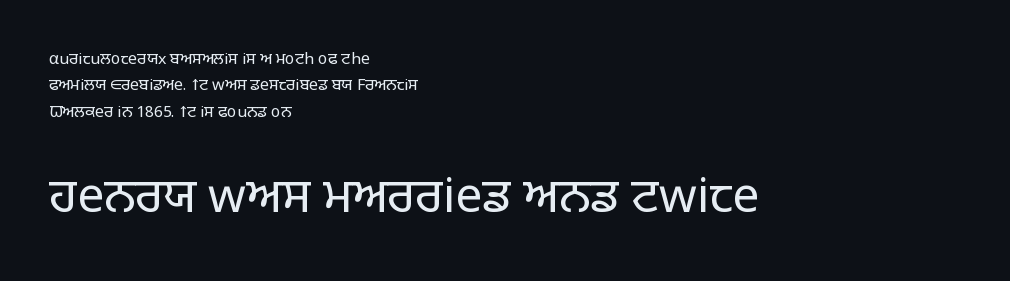
The image shows 48 px light sans-serif type, upright; set left-aligned, normal line spacing (1.65x), normal letter spacing, not underlined; the second (bottom) block is 3.0x larger; low stroke contrast and a large x-height.
